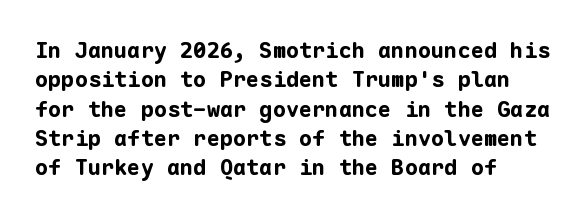
{"italic": "no", "bold": "yes", "underline": "no", "align": "left", "line_spacing": "normal", "line_spacing_ratio": 1.33, "letter_spacing": "normal", "letter_spacing_em": 0.0, "glyph_px": 22}
